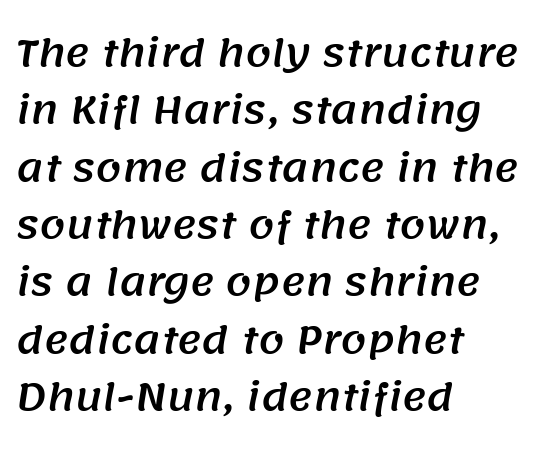
Descenders hang freely into open space. The text was rendered using a sans face with plain stroke endings. Tracking here is standard; glyphs follow each other at the usual distance. The rag falls on the right side of this text block.
